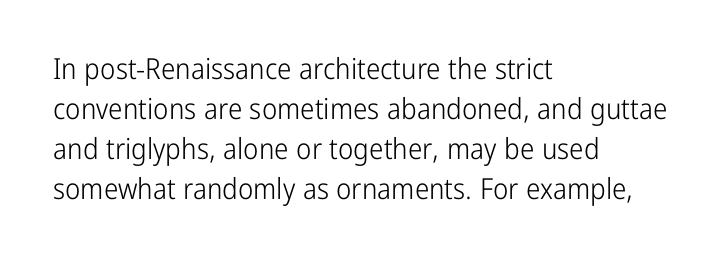
{"serif": "no", "italic": "no", "bold": "no", "weight": "light", "width": "condensed", "stroke_contrast": "low", "x_height": "medium", "monospaced": "no", "underline": "no", "align": "left", "line_spacing": "normal", "line_spacing_ratio": 1.38, "letter_spacing": "normal", "letter_spacing_em": 0.0, "glyph_px": 29}
